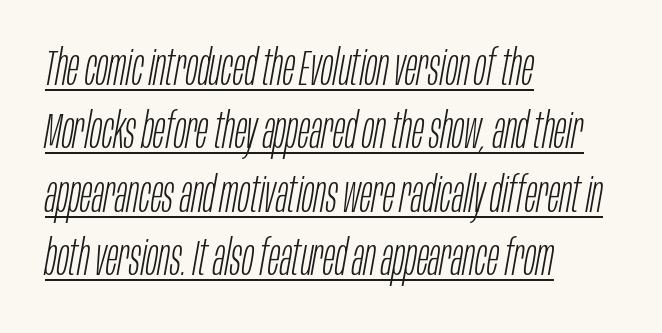
The image shows 50 px light, condensed type, italic (leaning right); set left-aligned, normal line spacing (1.27x), normal letter spacing, underlined; low stroke contrast and a large x-height.
